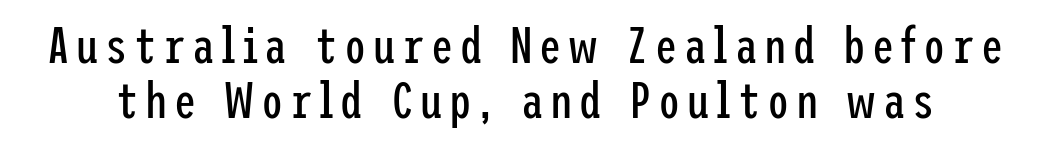
Q: Is the text bold? A: No.
Q: Is the text italic (slanted)? A: No, it is upright.
Q: Is the typeface a serif or a sans-serif typeface? A: Sans-serif.
Q: Is the text underlined? A: No.
Q: Is the spacing between lines tight, normal or loose? A: Tight.
Q: Width (condensed, normal, or wide)? A: Condensed.
Q: Stroke contrast? A: Low.
Q: x-height? A: Medium.
